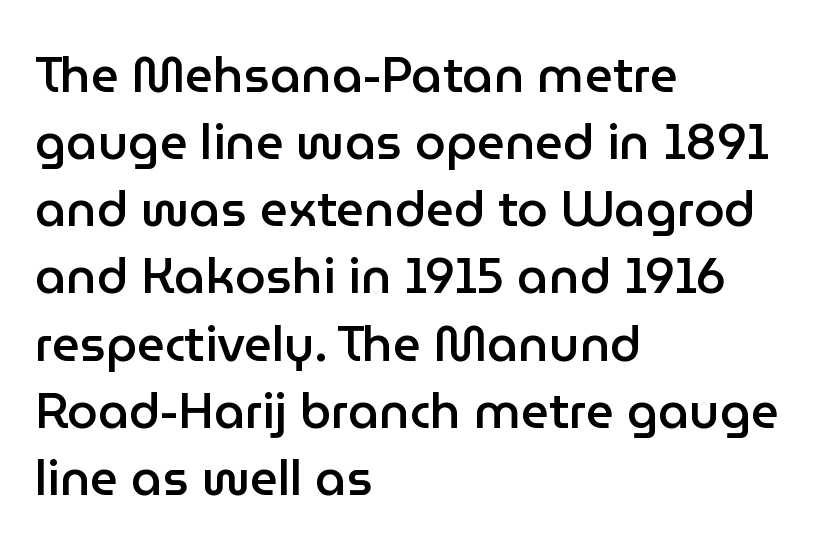
Compared with a centered layout, this one pins lines to the left instead. A typesetter would mark this as roman, not italic. Letter spacing: default. Successive baselines arrive at the customary interval. Looks like regular typesetting: each glyph gets only the width it needs. Semibold letterforms, between regular and bold.
